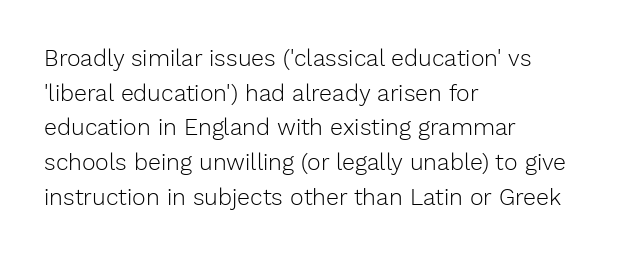
Vertical strokes here are truly vertical. Is the block centered? No — it sits flush against the left margin. Standard letterfit; no display-style spreading of the glyphs. This is not heavy type; no bold has been used.
